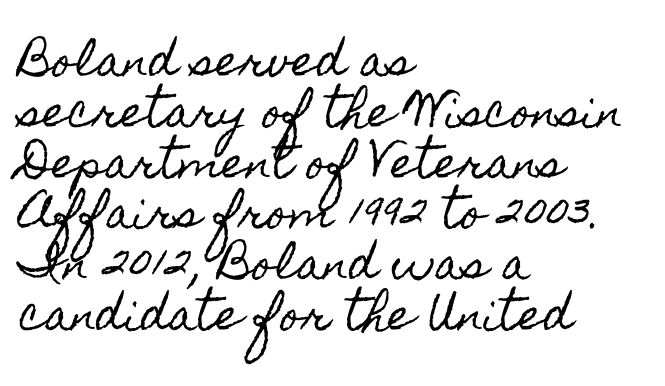
Q: Is the text italic (slanted)? A: Yes.
Q: Is the text underlined? A: No.
Q: How is the paragraph aligned? A: Left-aligned.
Q: Is the spacing between letters normal or unusually wide? A: Normal.
Q: Width (condensed, normal, or wide)? A: Condensed.
Q: x-height? A: Small.
Q: Monospaced? A: No.
